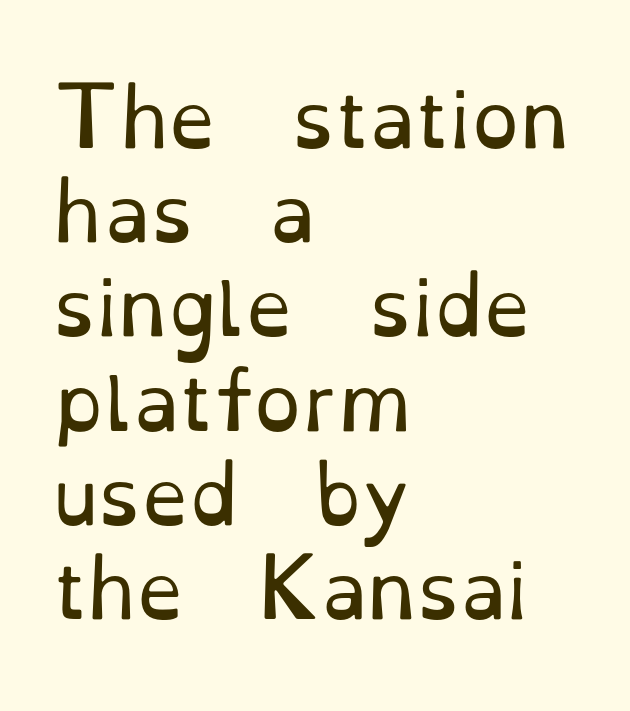
Each row of text sits above clean, open space. You could not count columns in this text — the font is proportionally spaced. Characters remain perfectly vertical along every line.
